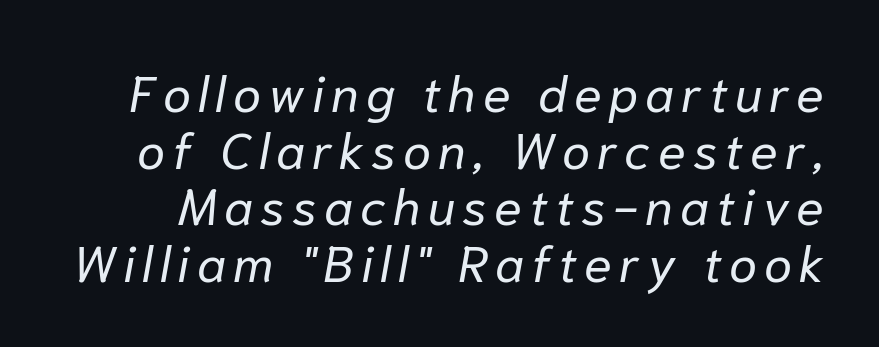
Q: Is the text bold? A: No.
Q: Is the text italic (slanted)? A: Yes, it leans right by about 10 degrees.
Q: Is the text underlined? A: No.
Q: Is the spacing between lines tight, normal or loose? A: Tight.
Q: Width (condensed, normal, or wide)? A: Normal.
Q: Stroke contrast? A: Low.
Q: x-height? A: Medium.
Q: Monospaced? A: No.
